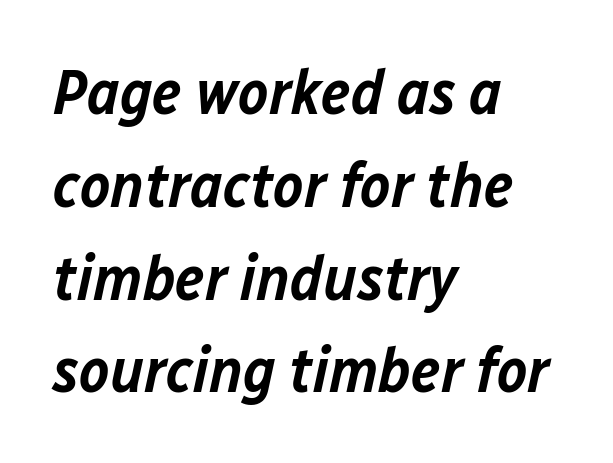
Q: Is the text bold? A: Semi-bold.
Q: Is the text italic (slanted)? A: Yes, it leans right by about 12 degrees.
Q: Is the text underlined? A: No.
Q: How is the paragraph aligned? A: Left-aligned.
Q: Is the spacing between letters normal or unusually wide? A: Normal.
Q: Is the spacing between lines tight, normal or loose? A: Normal.
Q: Width (condensed, normal, or wide)? A: Normal.
Q: Stroke contrast? A: Low.
Q: x-height? A: Medium.
Q: Monospaced? A: No.
